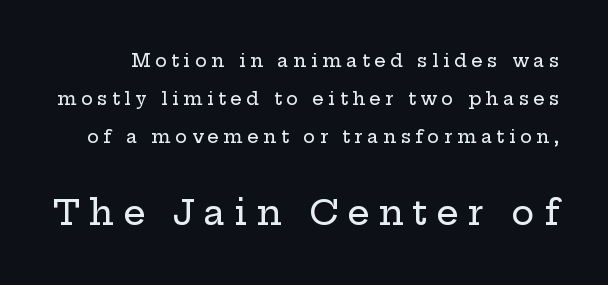
The image shows 35 px wide serif type, upright; set loose line spacing (2.1x), unusually wide letter spacing (+0.25 em), not underlined; the second (bottom) block is 1.94x larger; low stroke contrast and a medium x-height.
